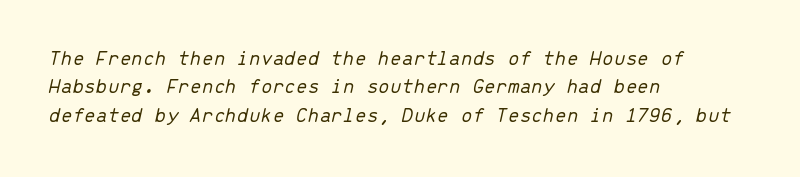
The image shows 21 px text type, italic (leaning right); set left-aligned, normal line spacing (1.35x), normal letter spacing, not underlined.
